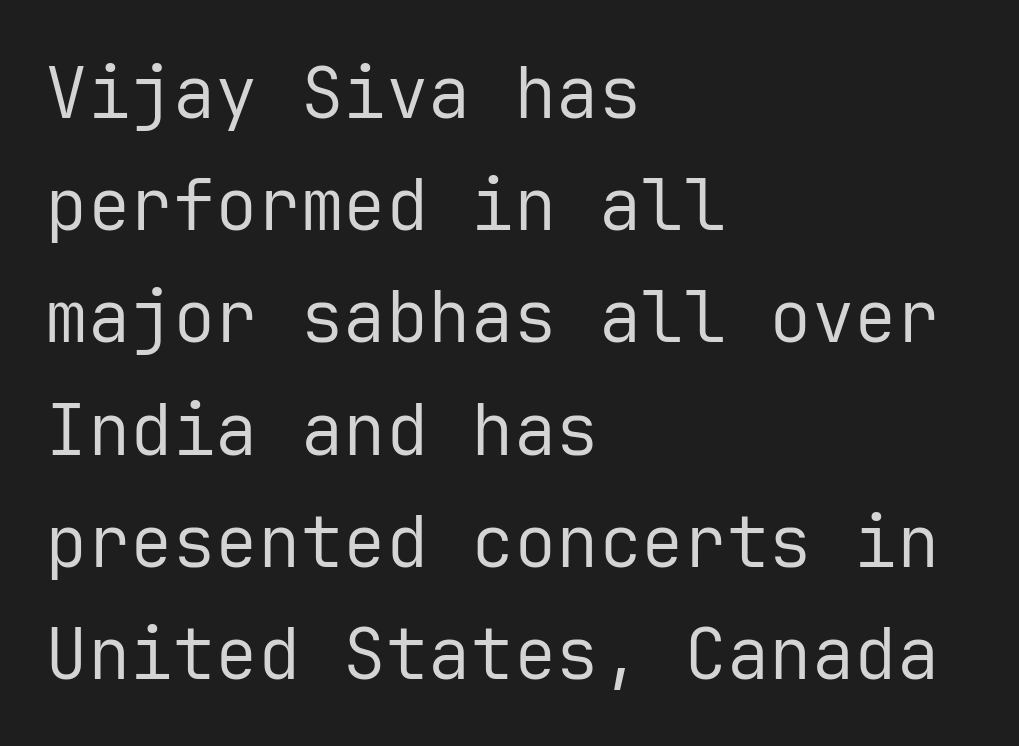
Q: Is the text bold? A: No.
Q: Is the text italic (slanted)? A: No, it is upright.
Q: Is the typeface a serif or a sans-serif typeface? A: Sans-serif.
Q: Is the text underlined? A: No.
Q: How is the paragraph aligned? A: Left-aligned.
Q: Is the spacing between letters normal or unusually wide? A: Normal.
Q: Is the spacing between lines tight, normal or loose? A: Normal.
Q: Width (condensed, normal, or wide)? A: Normal.
Q: Stroke contrast? A: Low.
Q: x-height? A: Medium.
Q: Monospaced? A: Yes.
